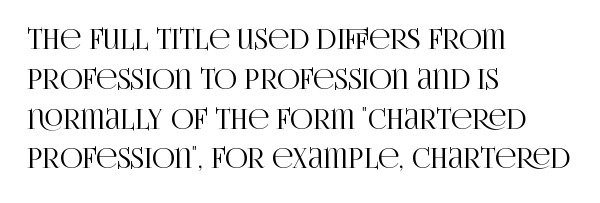
The glyphs in this specimen are seriffed. The designer left line spacing at the default. These lines stack with their left ends in a neat column. A typesetter would call this proportional, since set widths differ per character. How are the letters spaced? Ordinarily, with no added tracking. A roman cut, with each character standing at attention.
